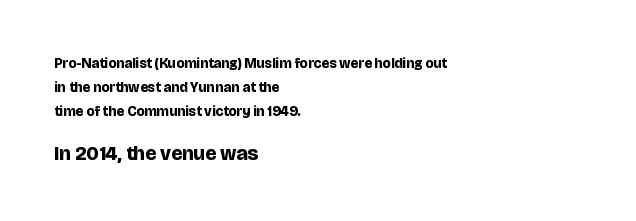
The image shows 20 px bold type, upright; set left-aligned, normal line spacing (1.7x), normal letter spacing, not underlined; the second (bottom) block is 1.43x larger.
